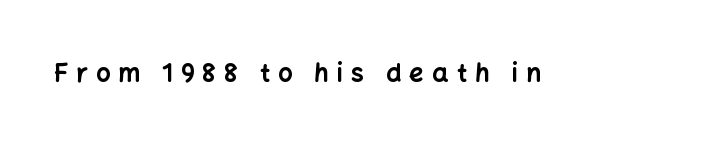
The specimen omits any rule beneath the text block's lines. Honestly, the letter spacing is so wide it's the main thing you notice. The letters stand upright; this is a roman face. Weight check: bold — yes, fully.
